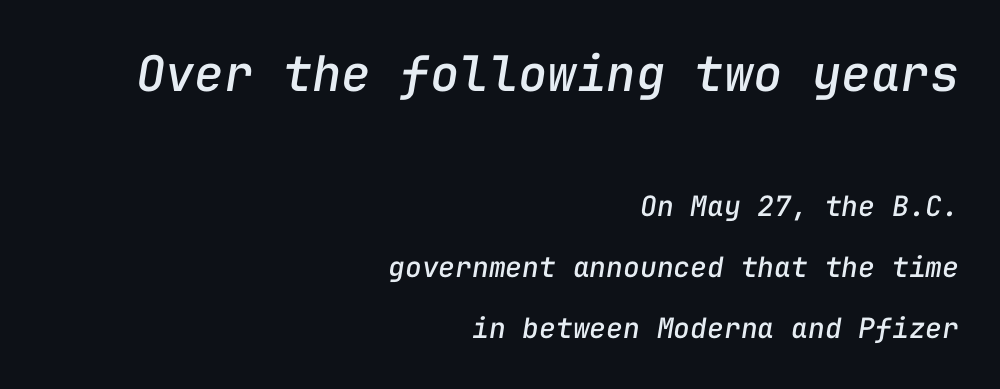
Here the designer chose a console-style face with uniform glyph widths. If you measured baseline to baseline, you'd find a long distance. Is the block centered? No — it sits flush against the right margin. Caption: standard tracking, unaltered.
